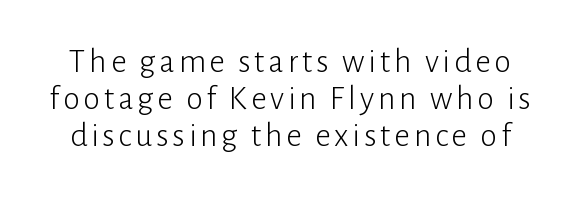
{"serif": "no", "italic": "no", "bold": "no", "weight": "light", "width": "normal", "stroke_contrast": "low", "x_height": "medium", "monospaced": "no", "underline": "no", "line_spacing": "tight", "line_spacing_ratio": 1.09, "glyph_px": 34}
